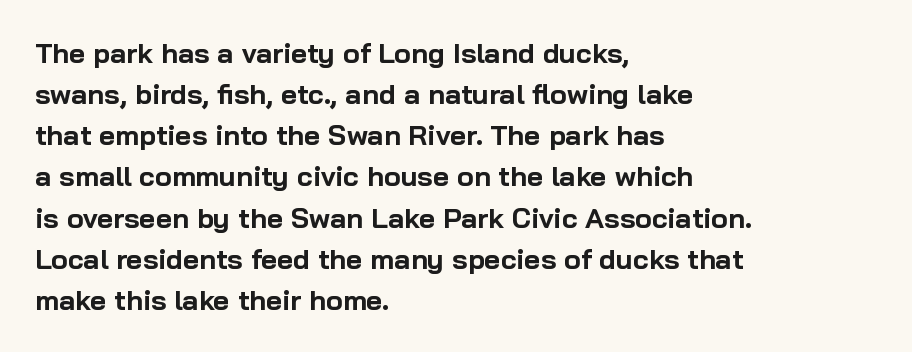
Q: Is the text bold? A: Yes.
Q: Is the text italic (slanted)? A: No, it is upright.
Q: Is the typeface a serif or a sans-serif typeface? A: Sans-serif.
Q: Is the text underlined? A: No.
Q: How is the paragraph aligned? A: Left-aligned.
Q: Is the spacing between letters normal or unusually wide? A: Normal.
Q: Is the spacing between lines tight, normal or loose? A: Normal.
Q: Width (condensed, normal, or wide)? A: Normal.
Q: Stroke contrast? A: Low.
Q: x-height? A: Medium.
Q: Monospaced? A: No.
